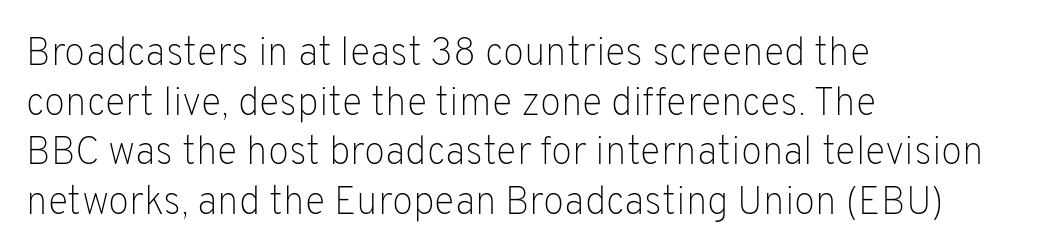
{"serif": "no", "italic": "no", "bold": "no", "weight": "light", "width": "normal", "stroke_contrast": "low", "x_height": "medium", "monospaced": "no", "underline": "no", "align": "left", "line_spacing": "normal", "line_spacing_ratio": 1.27, "letter_spacing": "normal", "letter_spacing_em": 0.0, "glyph_px": 39}
